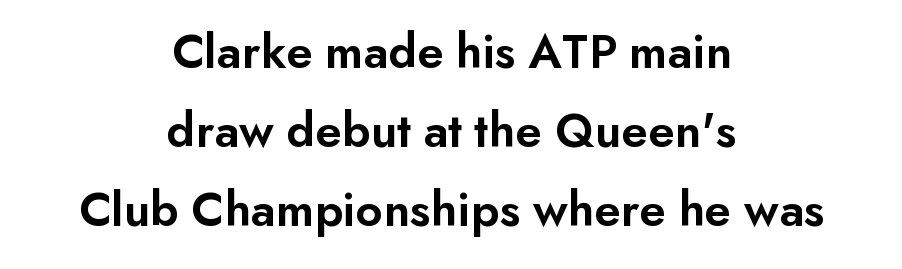
{"serif": "no", "italic": "no", "bold": "semi", "weight": "semibold", "width": "normal", "stroke_contrast": "low", "x_height": "small", "monospaced": "no", "underline": "no", "align": "center", "line_spacing": "normal", "line_spacing_ratio": 1.58, "letter_spacing": "normal", "letter_spacing_em": 0.0, "glyph_px": 50}
